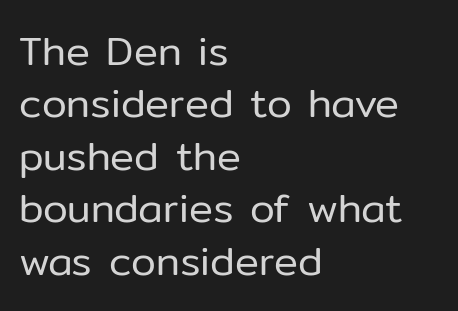
In terms of leading, this rendering sits right in the middle. This sample has the flowing, uneven cadence of proportional lettering. I'd call this a sans setting — the letters go barefoot. No chunkiness to these letters — they're not bold. Teacher's note: observe the even left margin — that is flush-left alignment.
